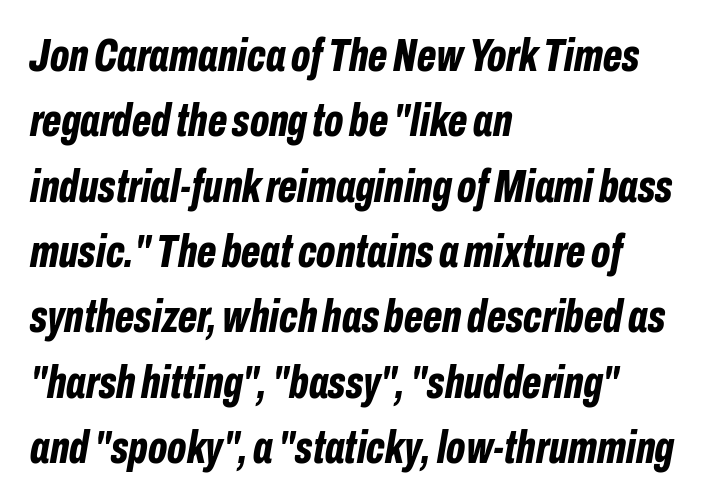
{"italic": "yes", "lean": "right", "slant_degrees": 10, "bold": "yes", "weight": "bold", "width": "condensed", "stroke_contrast": "low", "x_height": "medium", "monospaced": "no", "underline": "no", "align": "left", "line_spacing": "normal", "line_spacing_ratio": 1.42, "letter_spacing": "normal", "letter_spacing_em": 0.0, "glyph_px": 46}
